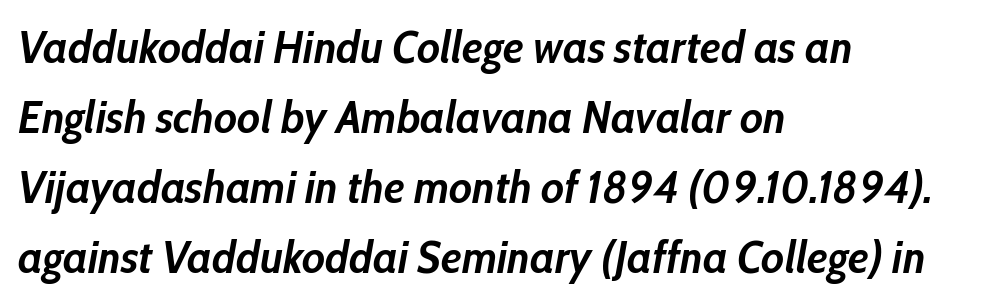
The image shows 46 px semibold, condensed type, italic (leaning right); set left-aligned, normal line spacing (1.52x), normal letter spacing, not underlined; low stroke contrast and a medium x-height.
